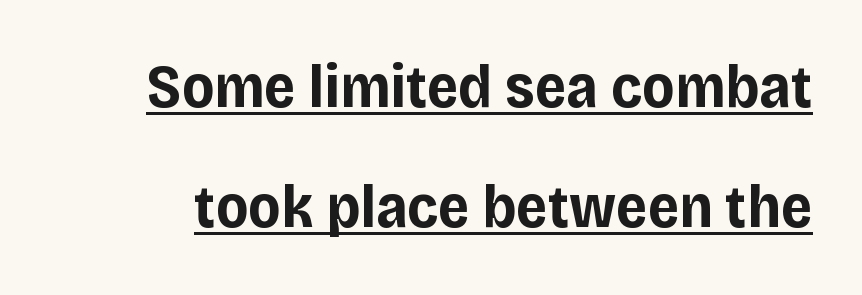
Nobody touched the tracking dial on this one. The rendering uses natural spacing where letterforms have individual widths. Beneath each row of characters lies a ruled line. The axis of the letterforms is exactly vertical. Heavy, bold letterforms. Interline gaps are noticeably wide in this sample.
